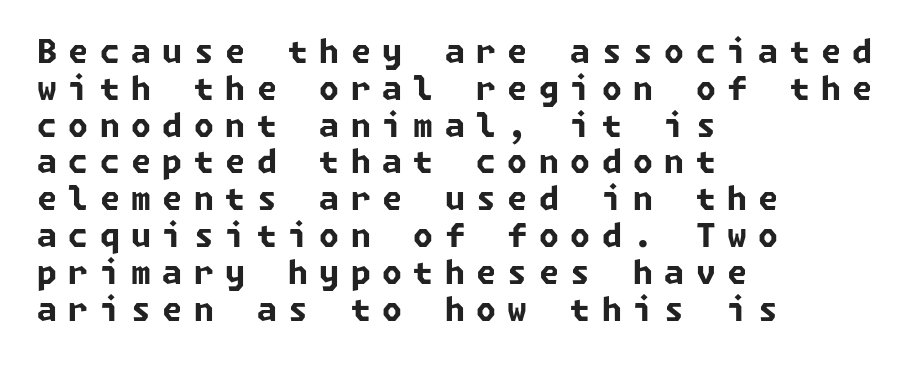
Q: Is the text bold? A: Yes.
Q: Is the typeface a serif or a sans-serif typeface? A: Sans-serif.
Q: Is the text underlined? A: No.
Q: How is the paragraph aligned? A: Left-aligned.
Q: Is the spacing between letters normal or unusually wide? A: Unusually wide.
Q: Is the spacing between lines tight, normal or loose? A: Tight.
Q: Width (condensed, normal, or wide)? A: Normal.
Q: Stroke contrast? A: Low.
Q: x-height? A: Medium.
